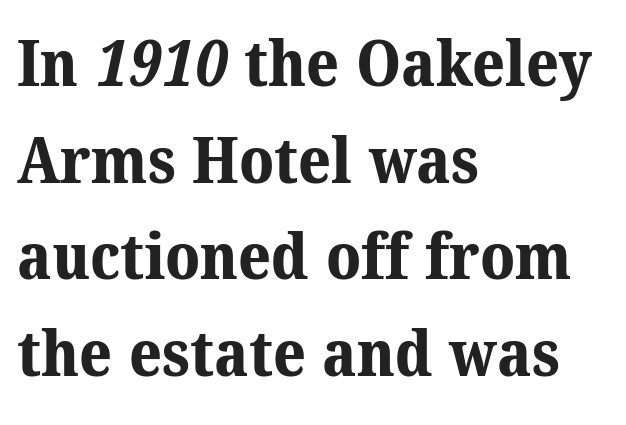
The font family rendered here belongs to the serif group. A bare baseline throughout the passage. Look at the stroke-to-counter ratio: heavy, a bold. Each line starts at the same left margin while the right side varies. The vertical gap from one line to the next is medium.
